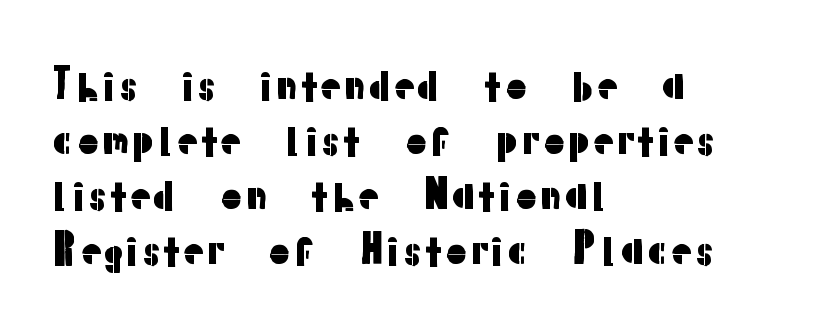
{"serif": "no", "italic": "no", "width": "normal", "stroke_contrast": "low", "x_height": "medium", "monospaced": "no", "underline": "no", "align": "left", "line_spacing": "normal", "line_spacing_ratio": 1.34, "letter_spacing": "normal", "letter_spacing_em": 0.0, "glyph_px": 41}
